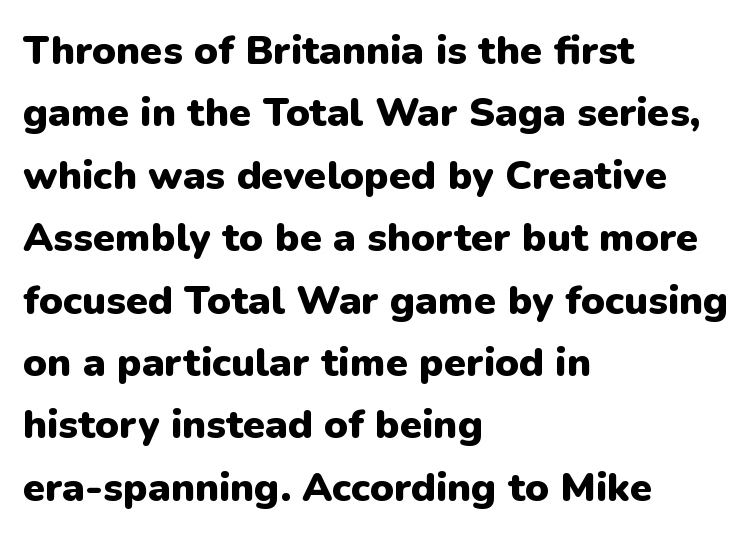
How are the letters spaced? Ordinarily, with no added tracking. A student would call this left alignment; a typographer would say flush left, rag right. The vertical gap from one line to the next is medium. Quick note: underline off. The designer went with a sans here, leaving each stem footless.
